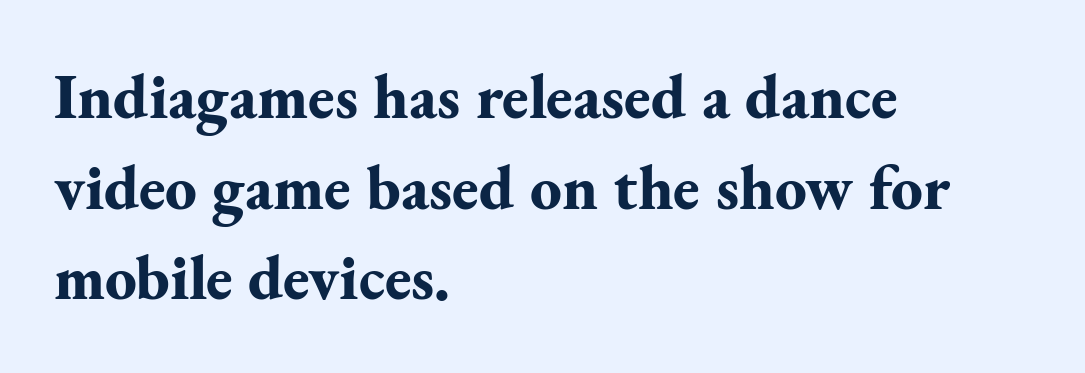
{"serif": "yes", "italic": "no", "bold": "yes", "weight": "bold", "width": "normal", "stroke_contrast": "medium", "x_height": "small", "monospaced": "no", "underline": "no", "align": "left", "line_spacing": "normal", "line_spacing_ratio": 1.44, "letter_spacing": "normal", "letter_spacing_em": 0.0, "glyph_px": 63}
